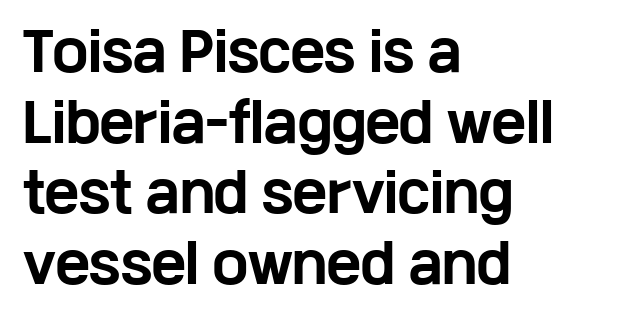
I'd describe the lettering as bold — thick and assertive. The font family rendered here belongs to the sans-serif group. Short note: letters normally spaced. The lettering stays uniformly vertical, giving the passage a roman look. The letters advance in unequal steps, a hallmark of proportional type.
